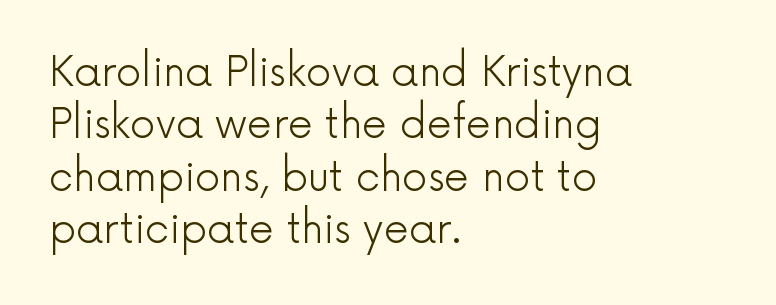
The image shows 40 px light sans-serif type, upright; set left-aligned, normal line spacing (1.31x), normal letter spacing, not underlined; a medium x-height.
